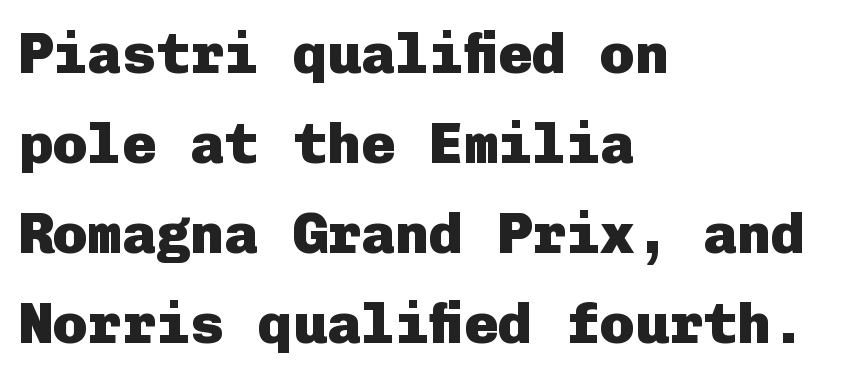
The image shows 57 px heavy sans-serif type, upright; set left-aligned, normal line spacing (1.58x), normal letter spacing, not underlined; low stroke contrast and a medium x-height.
